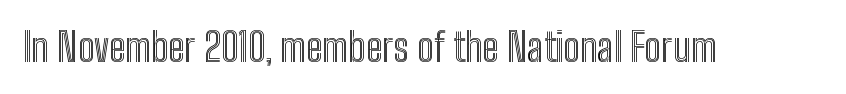
{"italic": "no", "width": "condensed", "x_height": "medium", "monospaced": "no", "underline": "no", "letter_spacing": "normal", "letter_spacing_em": 0.0, "glyph_px": 39}
